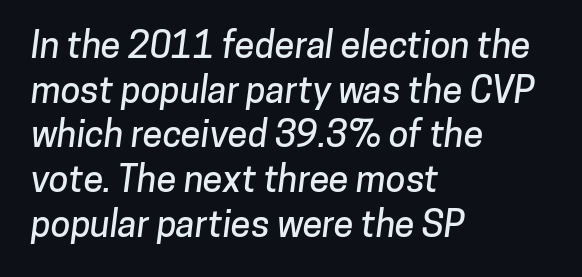
{"serif": "no", "width": "normal", "stroke_contrast": "low", "x_height": "medium", "monospaced": "no", "underline": "no", "align": "left", "line_spacing_ratio": 1.24, "letter_spacing": "normal", "letter_spacing_em": 0.0, "glyph_px": 36}
